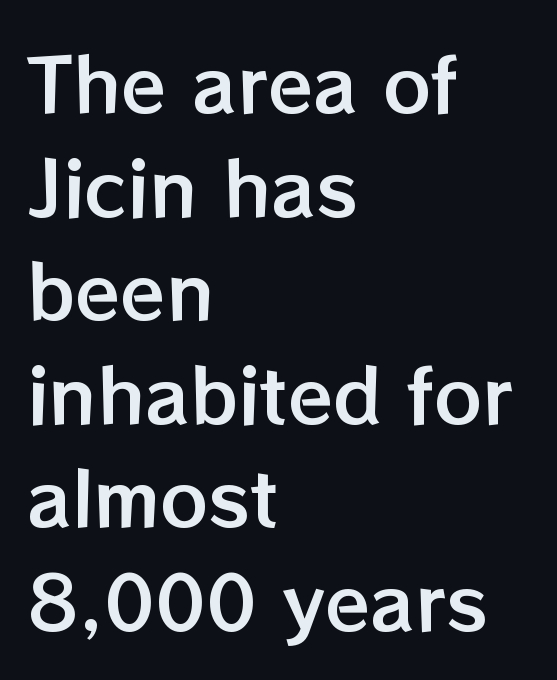
Beneath every word, the page is bare. It's the straight-up-and-down kind of type. Visually the block forms a straight wall on the left and a jagged coastline on the right. Leading matches the norm, producing a regular column. These lines are rendered in a variable-pitch font. Tracking value appears to be zero — textbook default spacing.
